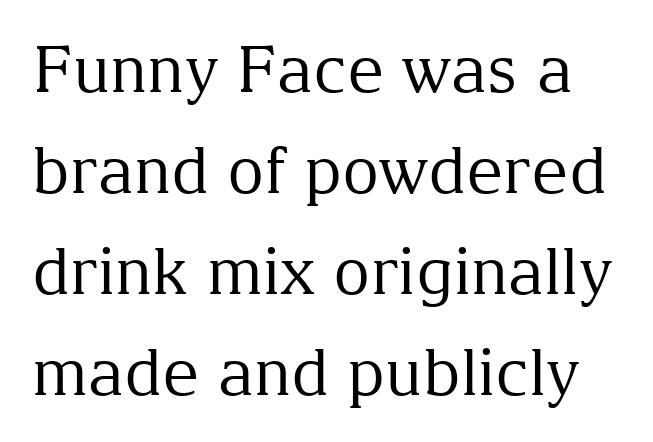
Q: Is the text bold? A: No.
Q: Is the text italic (slanted)? A: No, it is upright.
Q: Is the typeface a serif or a sans-serif typeface? A: Serif.
Q: Is the text underlined? A: No.
Q: Is the spacing between letters normal or unusually wide? A: Normal.
Q: Is the spacing between lines tight, normal or loose? A: Normal.
Q: Width (condensed, normal, or wide)? A: Normal.
Q: Stroke contrast? A: Medium.
Q: x-height? A: Medium.
Q: Monospaced? A: No.
